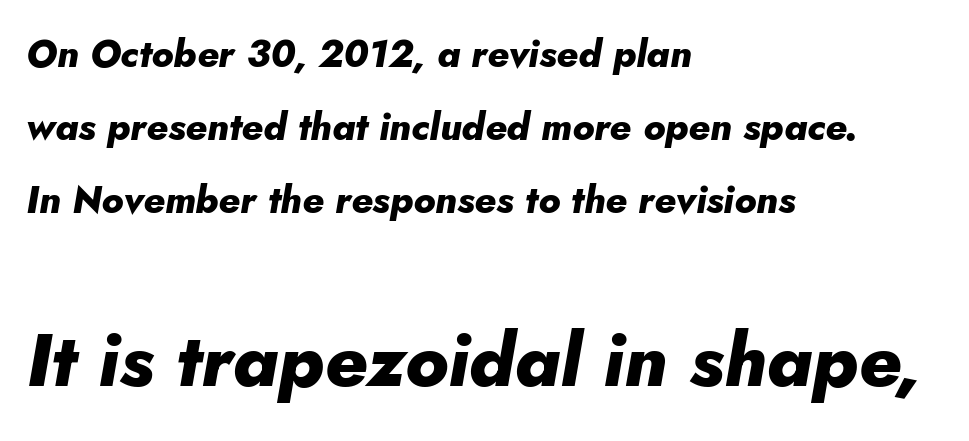
Observe the lean: these are italic letterforms. Nobody touched the tracking dial on this one. Quick note: interline space is abundant. The compositor pushed each line to the left boundary. The characters look thick and weighty, a clear bold. You get the small type first, then a jump to larger type.
